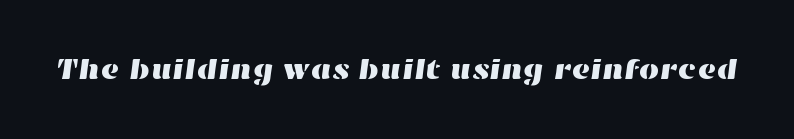
The image shows 29 px wide type; set normal letter spacing, not underlined; high stroke contrast and a medium x-height.
